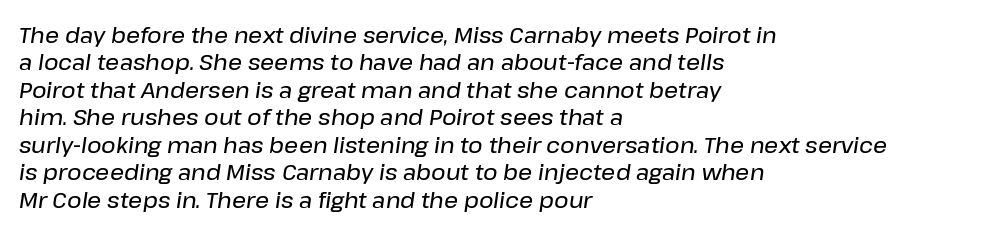
The image shows 22 px text type, italic (leaning right); set left-aligned, normal line spacing (1.25x), normal letter spacing, not underlined.
